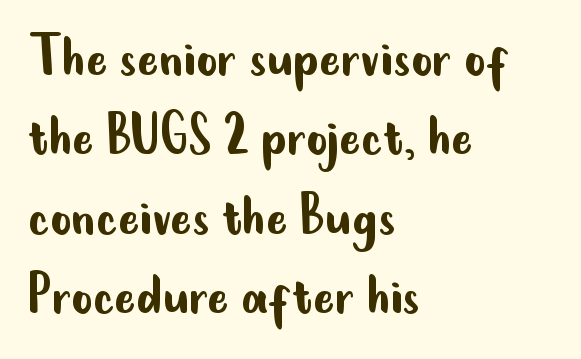
Q: Is the text bold? A: No.
Q: Is the text italic (slanted)? A: No, it is upright.
Q: Is the typeface a serif or a sans-serif typeface? A: Sans-serif.
Q: Is the text underlined? A: No.
Q: How is the paragraph aligned? A: Left-aligned.
Q: Is the spacing between letters normal or unusually wide? A: Normal.
Q: Width (condensed, normal, or wide)? A: Condensed.
Q: Stroke contrast? A: Low.
Q: x-height? A: Small.
Q: Monospaced? A: No.
